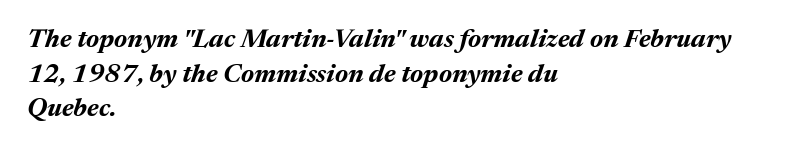
The face used here is rendered with its standard letterfit. When letters slant like this, we call the style italic. The passage shown stacks its lines at a standard gap. Bare-footed words on every line.
